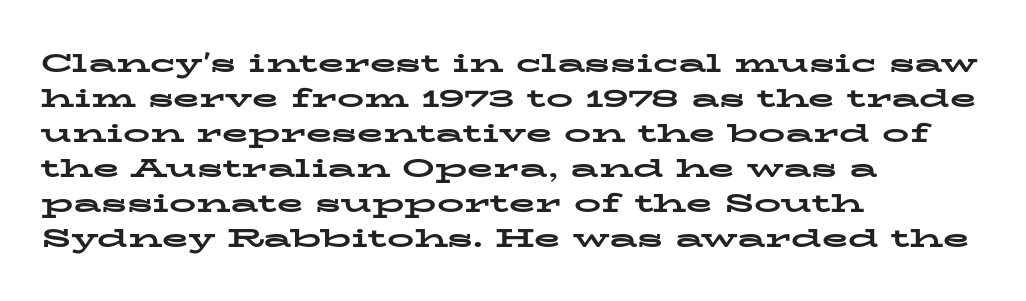
{"italic": "no", "bold": "yes", "underline": "no", "align": "left", "line_spacing": "normal", "line_spacing_ratio": 1.3, "letter_spacing": "normal", "letter_spacing_em": 0.0, "glyph_px": 27}
